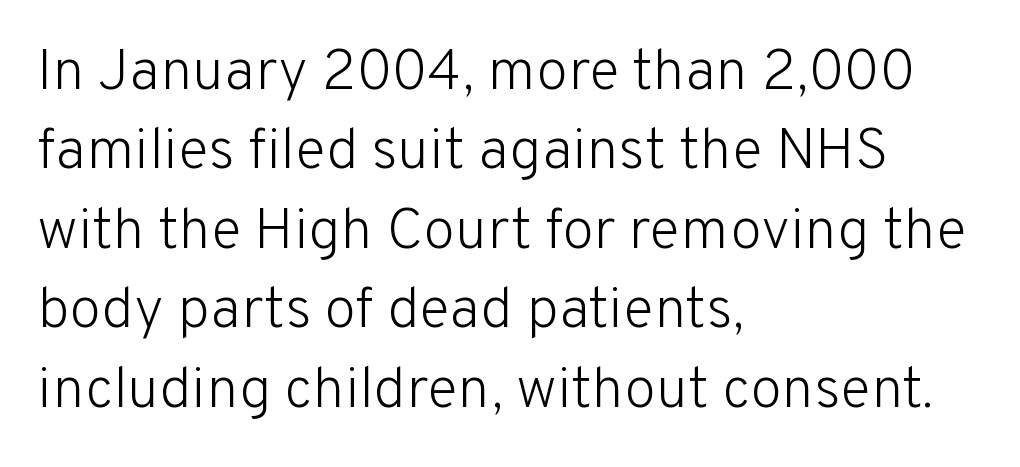
The image shows 58 px light sans-serif type, upright; set left-aligned, normal line spacing (1.37x), normal letter spacing, not underlined; low stroke contrast and a medium x-height.
